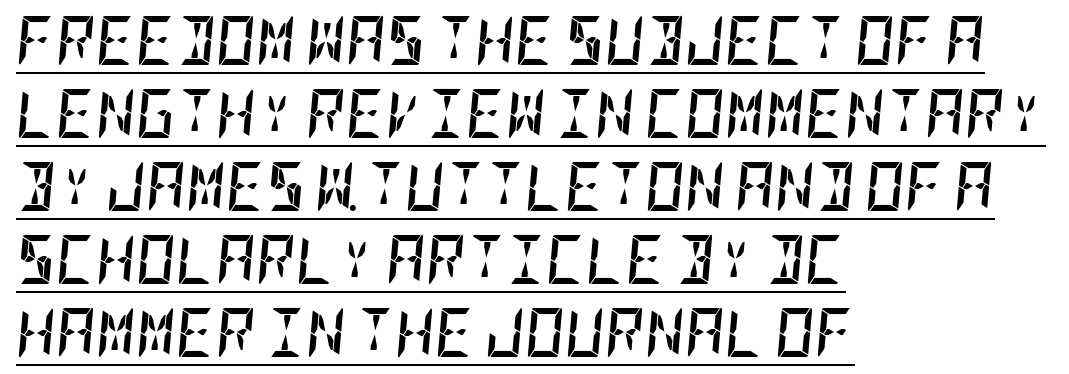
Q: Is the text bold? A: Yes.
Q: Is the text italic (slanted)? A: Yes, it leans right by about 5 degrees.
Q: Is the text underlined? A: Yes.
Q: How is the paragraph aligned? A: Left-aligned.
Q: Is the spacing between letters normal or unusually wide? A: Normal.
Q: Is the spacing between lines tight, normal or loose? A: Normal.
Q: Width (condensed, normal, or wide)? A: Condensed.
Q: Stroke contrast? A: Low.
Q: x-height? A: Large.
